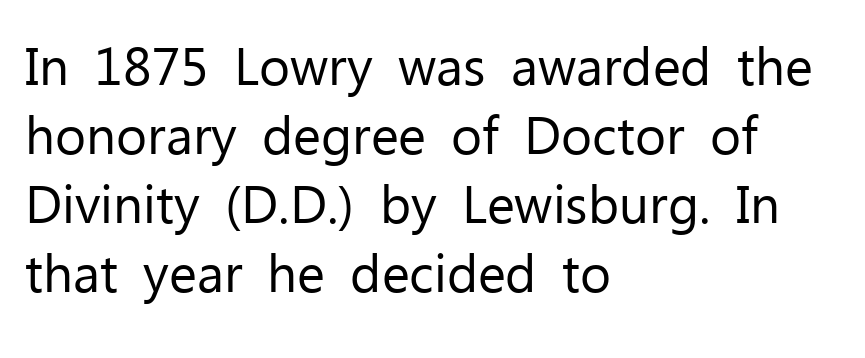
Q: Is the text bold? A: No.
Q: Is the text italic (slanted)? A: No, it is upright.
Q: Is the typeface a serif or a sans-serif typeface? A: Sans-serif.
Q: Is the text underlined? A: No.
Q: How is the paragraph aligned? A: Left-aligned.
Q: Is the spacing between letters normal or unusually wide? A: Normal.
Q: Is the spacing between lines tight, normal or loose? A: Normal.
Q: Width (condensed, normal, or wide)? A: Normal.
Q: Stroke contrast? A: Low.
Q: x-height? A: Medium.
Q: Monospaced? A: No.
